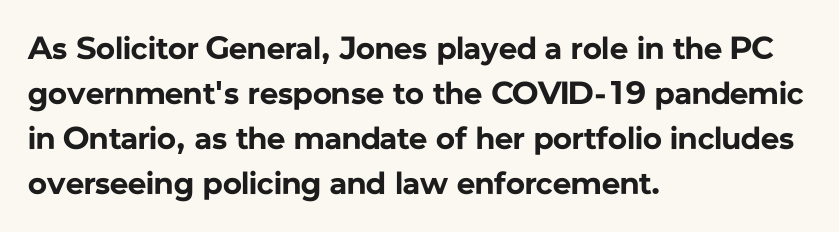
The image shows 32 px bold sans-serif type, upright; set left-aligned, normal line spacing (1.41x), normal letter spacing, not underlined; low stroke contrast and a medium x-height.
